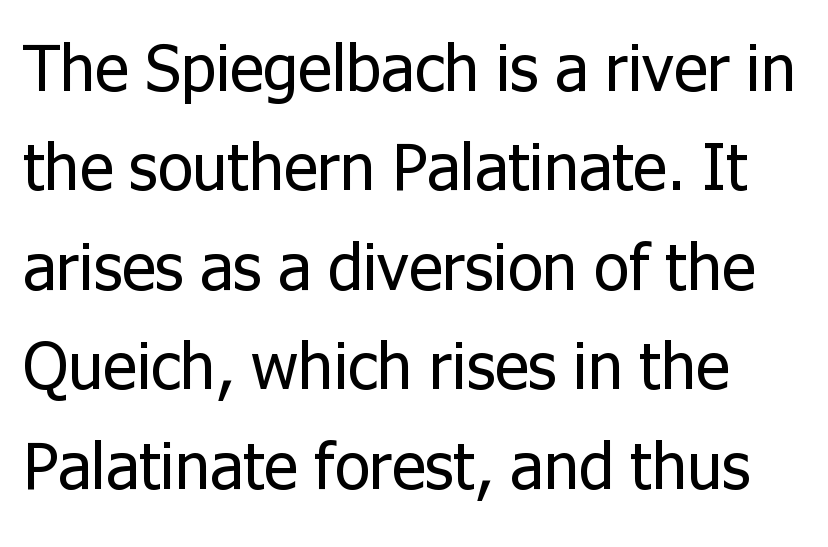
A typesetter would call this proportional, since set widths differ per character. Decoration check: the copy has no underline. The font is comparable to plain body text, perhaps lighter. The lettering holds an erect, upright posture throughout. Does extra space separate the letters? No, they use regular spacing.
